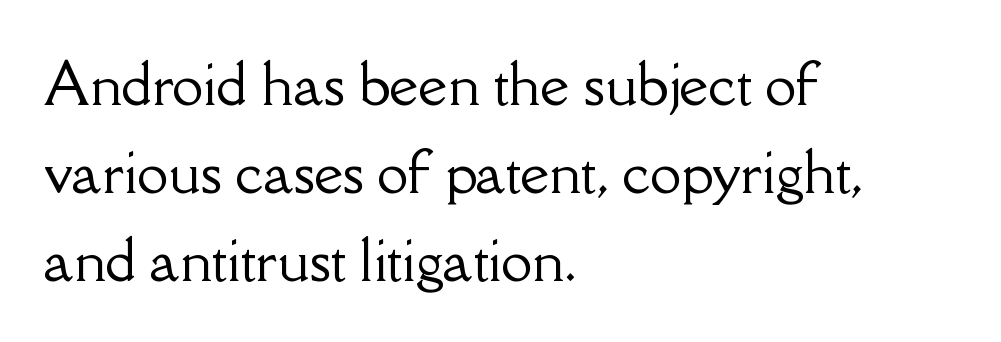
The image shows 56 px serif type, upright; set left-aligned, normal line spacing (1.57x), normal letter spacing, not underlined; low stroke contrast and a small x-height.
